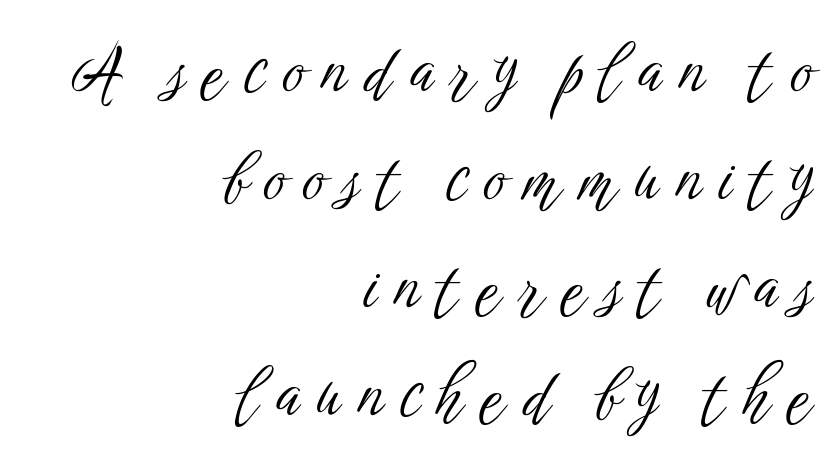
The letters carry no serifs — their stems end cleanly without finishing strokes. Characters follow at a spacing far wider than the type designer built in. The weight would be labelled regular, book, light, or lighter still. Spacing verdict: proportional, widths tailored to each character. Glance below the letters and you will spot only blank space.
